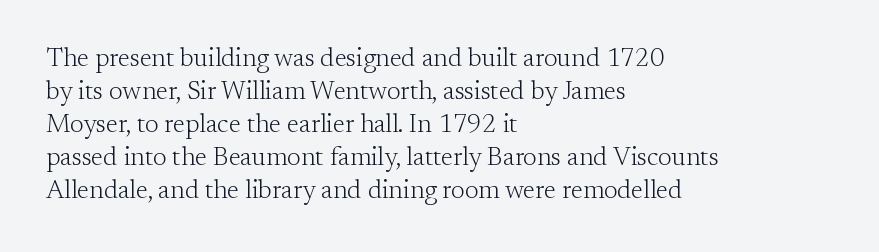
Q: Is the text bold? A: No.
Q: Is the text italic (slanted)? A: No, it is upright.
Q: Is the text underlined? A: No.
Q: How is the paragraph aligned? A: Left-aligned.
Q: Is the spacing between letters normal or unusually wide? A: Normal.
Q: Is the spacing between lines tight, normal or loose? A: Normal.
